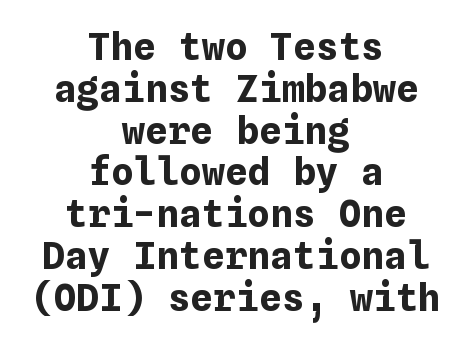
Line starts and ends both wander, symmetrically. There is no visible air inserted between adjacent glyphs. Heavy, bold letterforms. Tightly led — the rows are bunched.
